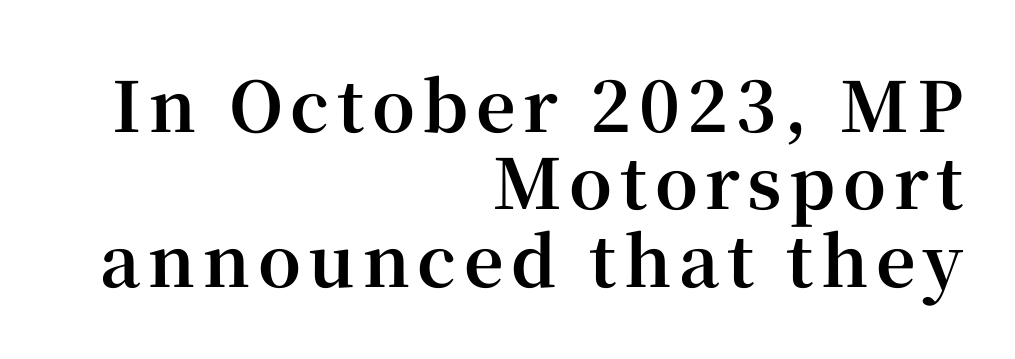
Q: Is the text bold? A: Yes.
Q: Is the text italic (slanted)? A: No, it is upright.
Q: Is the typeface a serif or a sans-serif typeface? A: Serif.
Q: Is the text underlined? A: No.
Q: How is the paragraph aligned? A: Right-aligned.
Q: Is the spacing between lines tight, normal or loose? A: Tight.
Q: Width (condensed, normal, or wide)? A: Normal.
Q: Stroke contrast? A: High.
Q: x-height? A: Medium.
Q: Monospaced? A: No.
